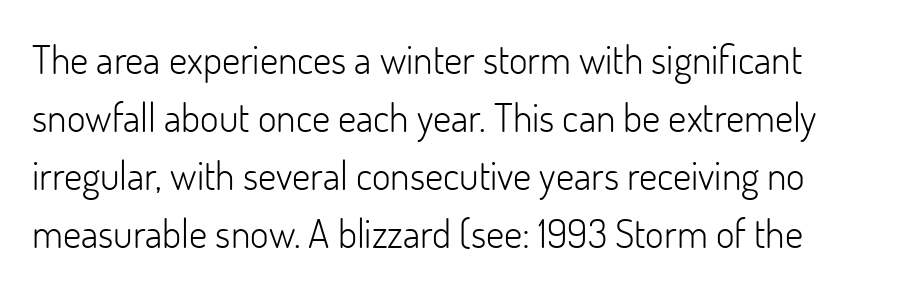
The image shows 40 px light sans-serif type, upright; set normal line spacing (1.45x), normal letter spacing, not underlined; low stroke contrast and a small x-height.
